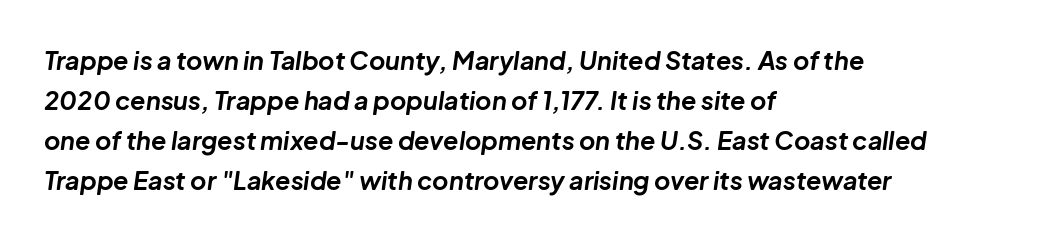
{"italic": "yes", "lean": "right", "slant_degrees": 8, "bold": "yes", "underline": "no", "align": "left", "line_spacing": "normal", "line_spacing_ratio": 1.6, "letter_spacing": "normal", "letter_spacing_em": 0.0, "glyph_px": 25}
